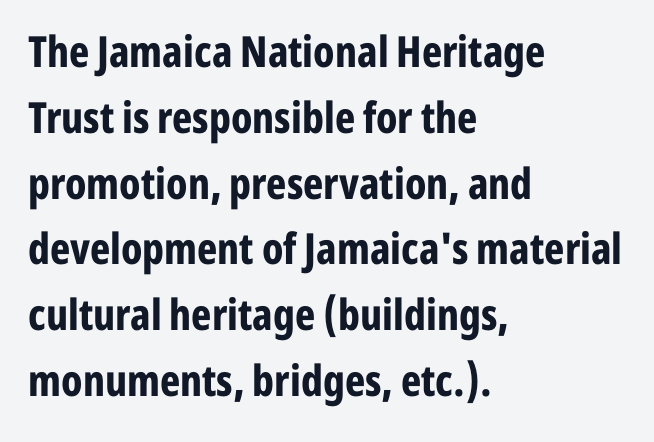
The image shows 43 px bold, condensed sans-serif type, upright; set left-aligned, normal line spacing (1.53x), normal letter spacing, not underlined; low stroke contrast and a medium x-height.
